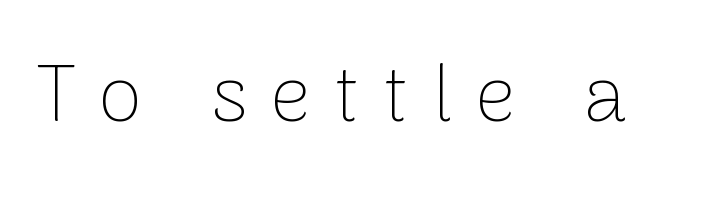
The image shows 79 px thin sans-serif type, upright; set unusually wide letter spacing (+0.3 em), not underlined; low stroke contrast and a medium x-height.
